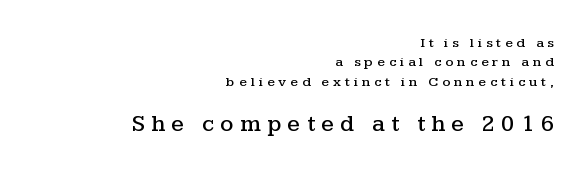
A bare baseline throughout the passage. Rendered with straight, roman letterforms. Each word looks stretched out because of the extra space between its letters. This block has exactly the height ordinary leading produces. Visually the block forms a straight wall on the right and a jagged coastline on the left. Look at the glyph heights: the lower group is clearly the bigger setting.
